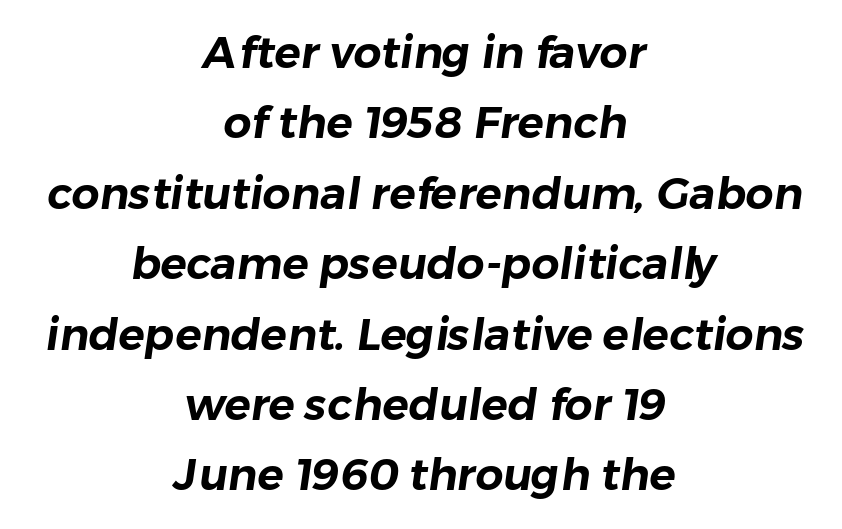
{"serif": "no", "width": "normal", "stroke_contrast": "low", "x_height": "medium", "monospaced": "no", "underline": "no", "align": "center", "line_spacing": "normal", "line_spacing_ratio": 1.6, "letter_spacing": "normal", "letter_spacing_em": 0.0, "glyph_px": 44}
